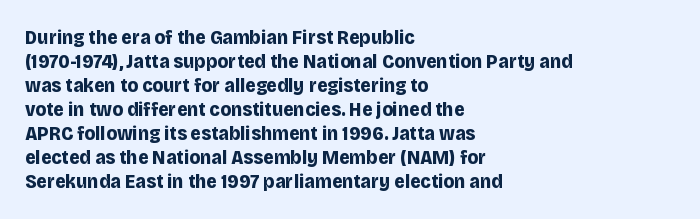
{"italic": "no", "bold": "yes", "underline": "no", "align": "left", "line_spacing_ratio": 1.2, "letter_spacing": "normal", "letter_spacing_em": 0.0, "glyph_px": 20}
